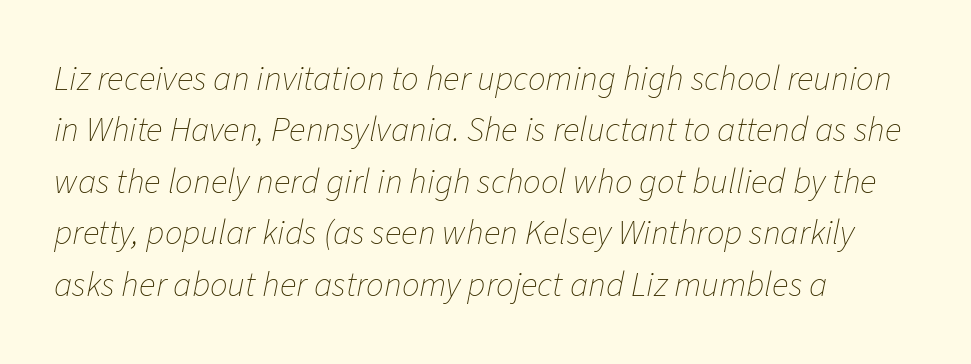
Q: Is the text bold? A: No.
Q: Is the text italic (slanted)? A: Yes, it leans right by about 11 degrees.
Q: Is the text underlined? A: No.
Q: How is the paragraph aligned? A: Left-aligned.
Q: Is the spacing between letters normal or unusually wide? A: Normal.
Q: Is the spacing between lines tight, normal or loose? A: Normal.
Q: Width (condensed, normal, or wide)? A: Normal.
Q: Stroke contrast? A: Low.
Q: x-height? A: Medium.
Q: Monospaced? A: No.
